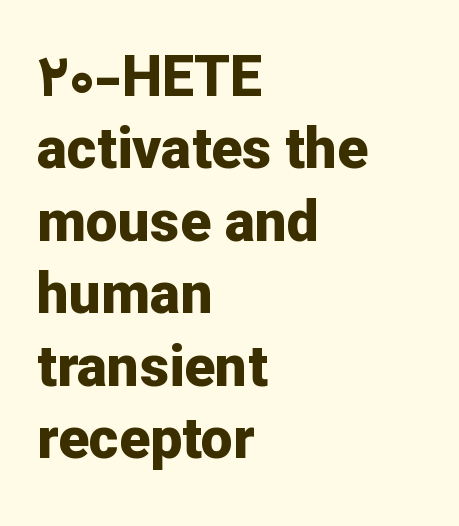
The image shows 57 px bold sans-serif type, upright; set left-aligned, normal line spacing (1.27x), normal letter spacing, not underlined; low stroke contrast and a medium x-height.
